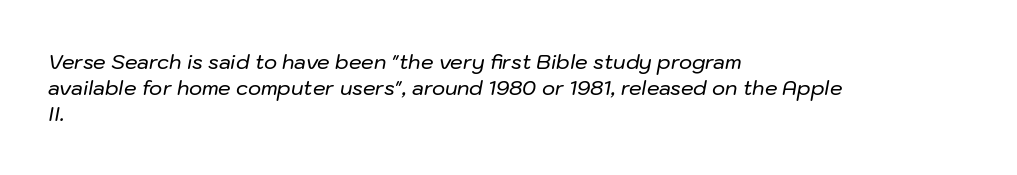
{"italic": "yes", "lean": "right", "slant_degrees": 10, "underline": "no", "align": "left", "line_spacing": "normal", "line_spacing_ratio": 1.3, "letter_spacing": "normal", "letter_spacing_em": 0.0, "glyph_px": 20}
